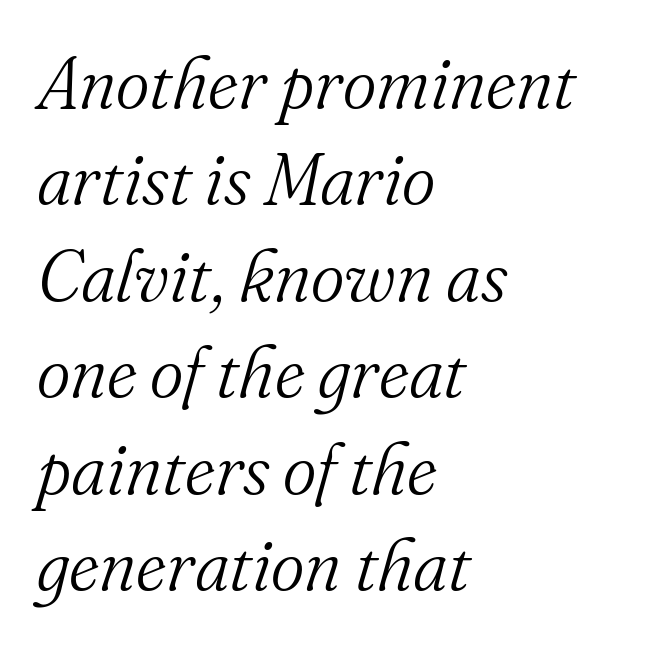
The image shows 72 px light serif type, italic (leaning right); set left-aligned, normal line spacing (1.34x), normal letter spacing, not underlined; medium stroke contrast and a small x-height.
